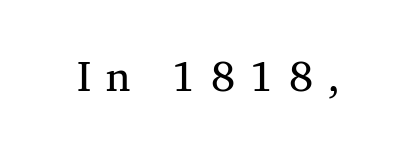
You could not count columns in this text — the font is proportionally spaced. Weight: in the light-to-regular range. This sample uses a serif face. Beneath every word, the page is bare. Caption: expanded tracking, letters set apart.
